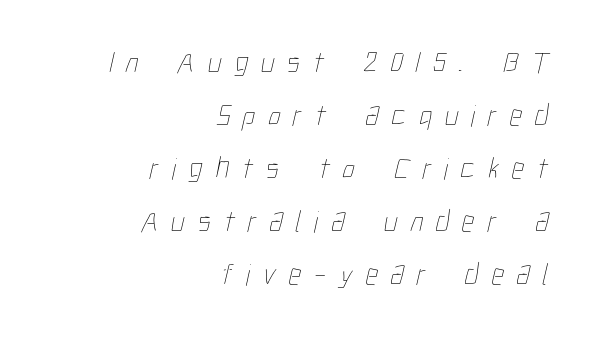
Compared with typical body copy, the letter spacing here is much looser. Underline: absent. Which margin do the lines hug? The right one — the left edge is uneven. The face used here is proportionally spaced, like ordinary book or web type.
